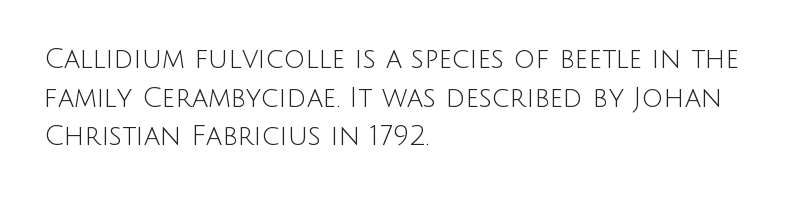
{"italic": "no", "bold": "no", "underline": "no", "align": "left", "line_spacing": "normal", "line_spacing_ratio": 1.43, "letter_spacing": "normal", "letter_spacing_em": 0.0, "glyph_px": 27}
